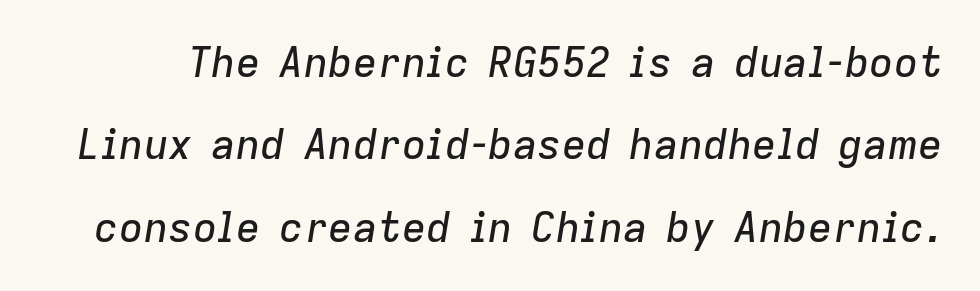
The image shows 41 px text type, italic (leaning right); set loose line spacing (2.01x), normal letter spacing, not underlined; low stroke contrast and a medium x-height.
